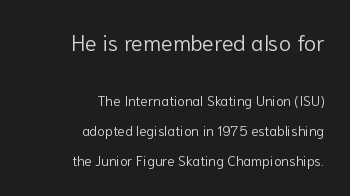
{"italic": "no", "bold": "no", "underline": "no", "align": "right", "line_spacing": "loose", "line_spacing_ratio": 2.13, "letter_spacing": "normal", "letter_spacing_em": 0.0, "larger_block": "first", "size_ratio": 1.57, "glyph_px": 22}
